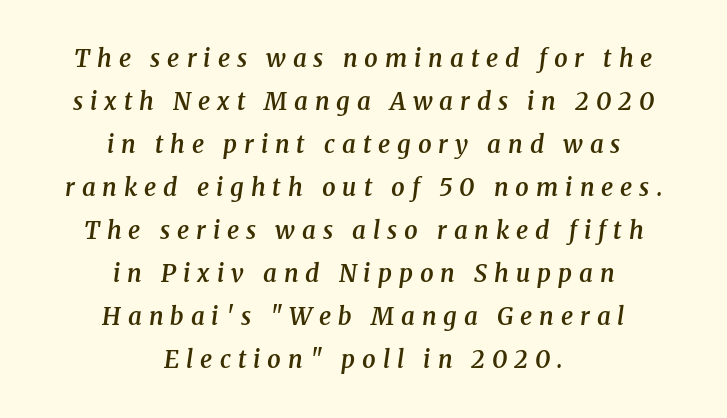
The specimen omits any rule beneath the text block's lines. Every letter is mildly thick-stroked: semibold rather than bold. The typography opts for an oblique posture over an upright one. The letters are spread apart with noticeably loose tracking.
